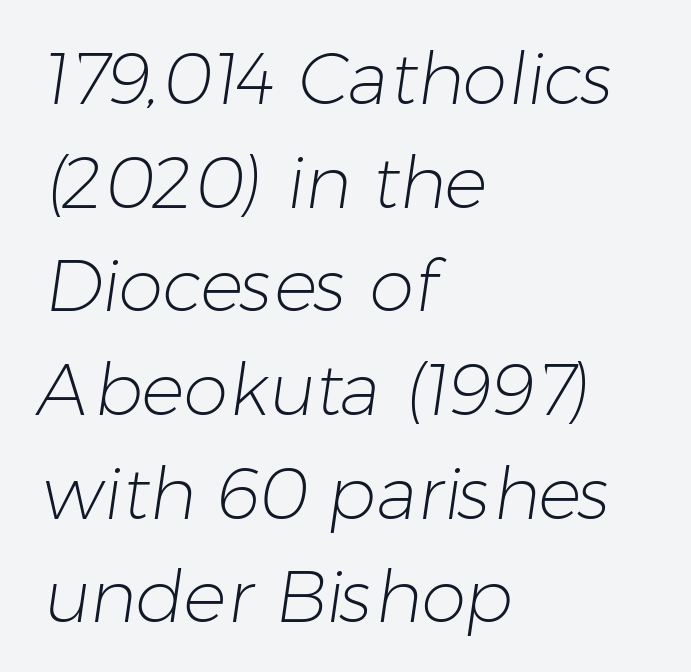
{"serif": "no", "bold": "no", "weight": "light", "width": "normal", "stroke_contrast": "low", "x_height": "medium", "monospaced": "no", "underline": "no", "align": "left", "line_spacing": "normal", "line_spacing_ratio": 1.44, "letter_spacing": "normal", "letter_spacing_em": 0.0, "glyph_px": 72}
